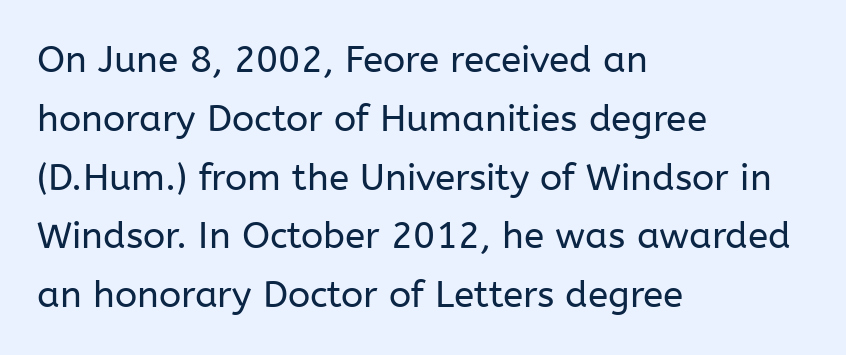
The image shows 37 px regular-weight sans-serif type, upright; set left-aligned, normal line spacing (1.59x), normal letter spacing, not underlined; low stroke contrast and a medium x-height.
